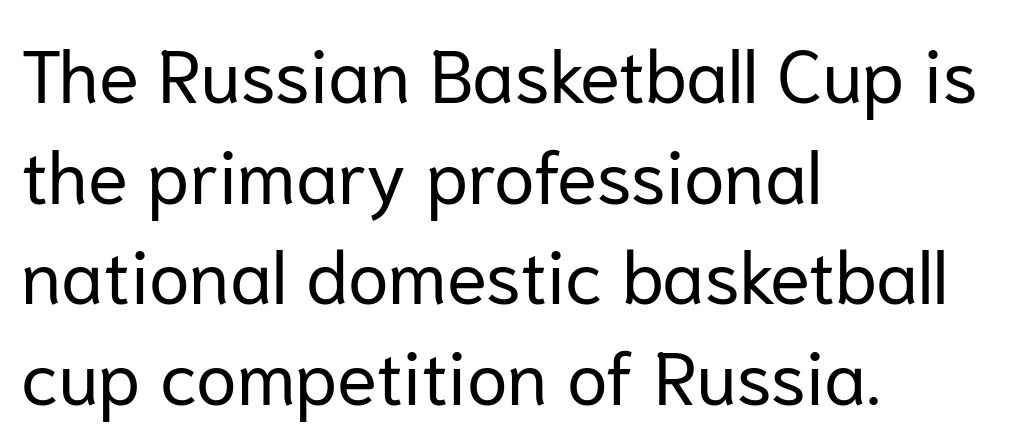
{"serif": "no", "italic": "no", "bold": "no", "weight": "regular", "width": "normal", "stroke_contrast": "low", "x_height": "medium", "monospaced": "no", "underline": "no", "align": "left", "line_spacing": "normal", "line_spacing_ratio": 1.36, "letter_spacing": "normal", "letter_spacing_em": 0.0, "glyph_px": 74}
